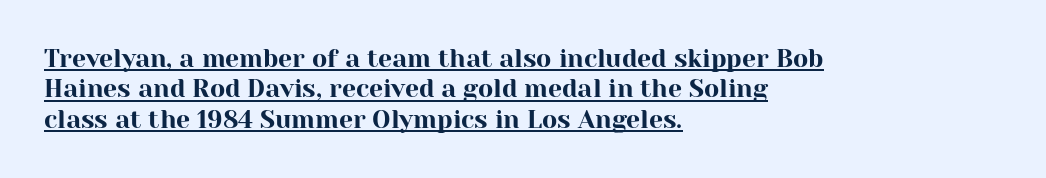
The image shows 25 px text type, upright; set left-aligned, line spacing 1.22x, normal letter spacing, underlined.
